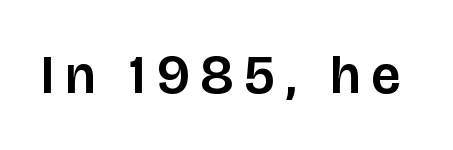
{"serif": "no", "italic": "no", "width": "normal", "stroke_contrast": "low", "x_height": "large", "monospaced": "no", "underline": "no", "letter_spacing": "wide", "letter_spacing_em": 0.22, "glyph_px": 54}
